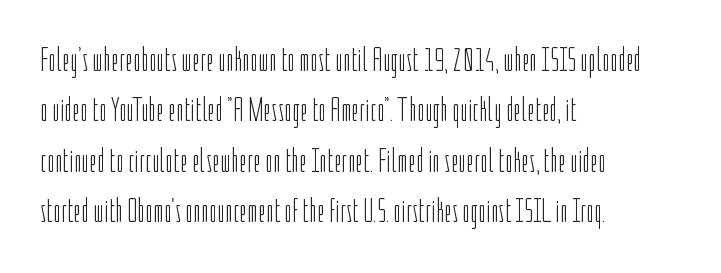
The strip under each line holds only bare page. The passage shown stacks its lines at a standard gap. Italic: no, the glyphs are upright roman. Words appear dense and cohesive because spacing is normal. This sample uses a sans-serif face.
